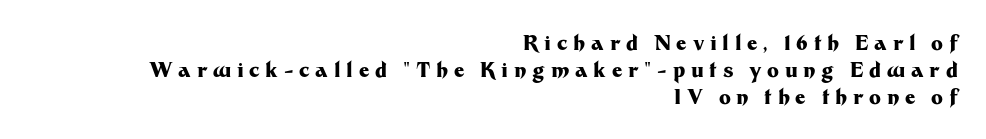
Caption: bold face, heavy strokes. Compared with typical body copy, the letter spacing here is much looser. The typesetter chose a ragged-left arrangement here. Clear beneath every line of the passage.
